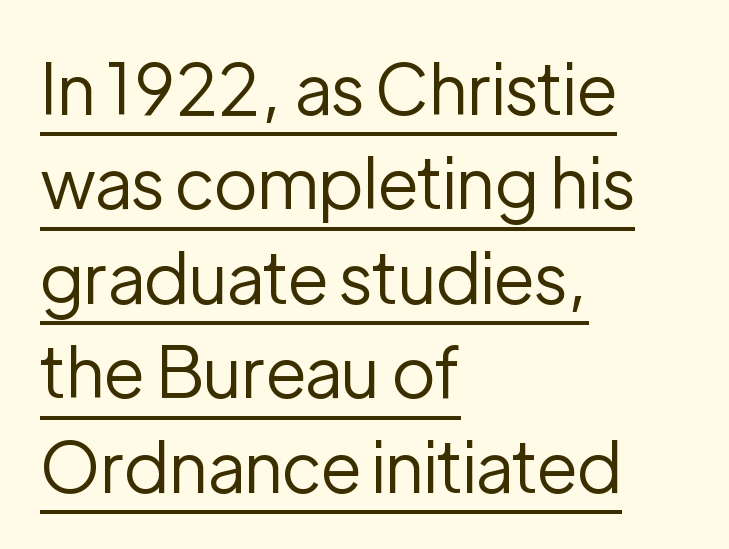
Q: Is the text bold? A: No.
Q: Is the text italic (slanted)? A: No, it is upright.
Q: Is the typeface a serif or a sans-serif typeface? A: Sans-serif.
Q: Is the text underlined? A: Yes.
Q: How is the paragraph aligned? A: Left-aligned.
Q: Is the spacing between letters normal or unusually wide? A: Normal.
Q: Is the spacing between lines tight, normal or loose? A: Normal.
Q: Width (condensed, normal, or wide)? A: Normal.
Q: Stroke contrast? A: Low.
Q: x-height? A: Medium.
Q: Monospaced? A: No.
